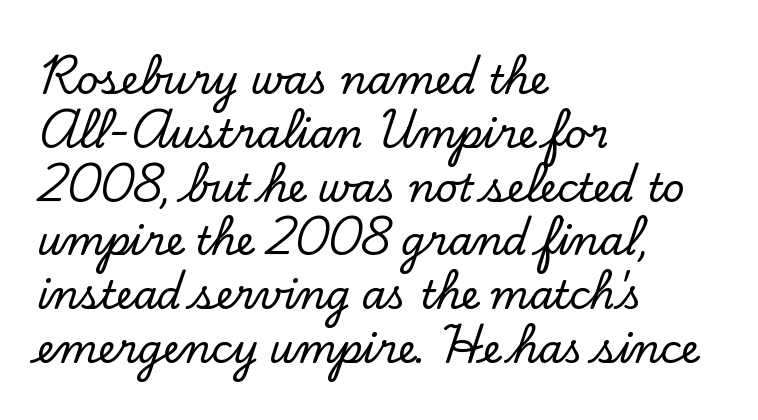
The glyphs in this specimen are seriffed. Looks like regular typesetting: each glyph gets only the width it needs. Beneath every word, the page is bare. The block of text has a typical density, with ordinary space between rows. These lines are set flush left with a ragged right edge.
